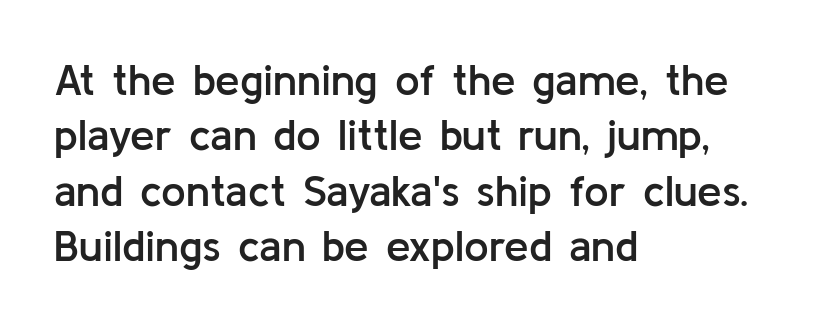
Q: Is the text bold? A: Semi-bold.
Q: Is the text italic (slanted)? A: No, it is upright.
Q: Is the typeface a serif or a sans-serif typeface? A: Sans-serif.
Q: Is the text underlined? A: No.
Q: How is the paragraph aligned? A: Left-aligned.
Q: Is the spacing between letters normal or unusually wide? A: Normal.
Q: Is the spacing between lines tight, normal or loose? A: Normal.
Q: Width (condensed, normal, or wide)? A: Normal.
Q: Stroke contrast? A: Low.
Q: x-height? A: Medium.
Q: Monospaced? A: No.
